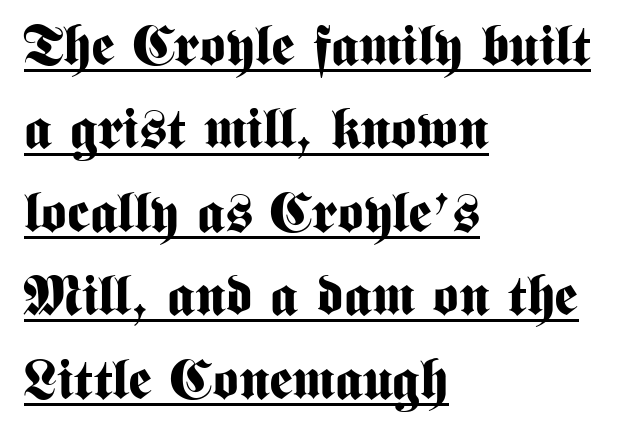
The lettering stays uniformly vertical, giving the passage a roman look. Think of a printed novel: that variable character pitch is what you see here. Between one letter and the next there's only the usual sliver of space. Unlike a traditional serif, this face leaves its strokes unadorned. The compositor pushed each line to the left boundary.
